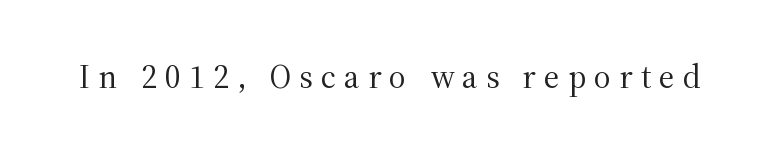
Characters remain perfectly vertical along every line. Each row of text sits above clean, open space. Inter-character spacing is expanded well beyond the font's built-in metrics. Stem width sits at or under what a default text font uses.
